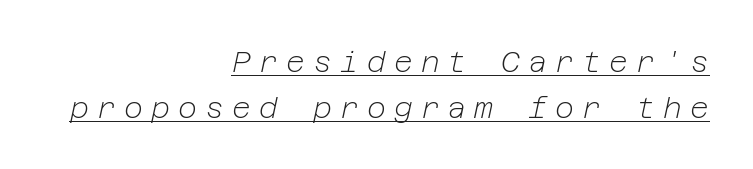
{"italic": "yes", "lean": "right", "slant_degrees": 12, "bold": "no", "weight": "light", "width": "normal", "stroke_contrast": "low", "x_height": "medium", "underline": "yes", "align": "right", "line_spacing": "normal", "line_spacing_ratio": 1.58, "letter_spacing": "wide", "letter_spacing_em": 0.28, "glyph_px": 29}
